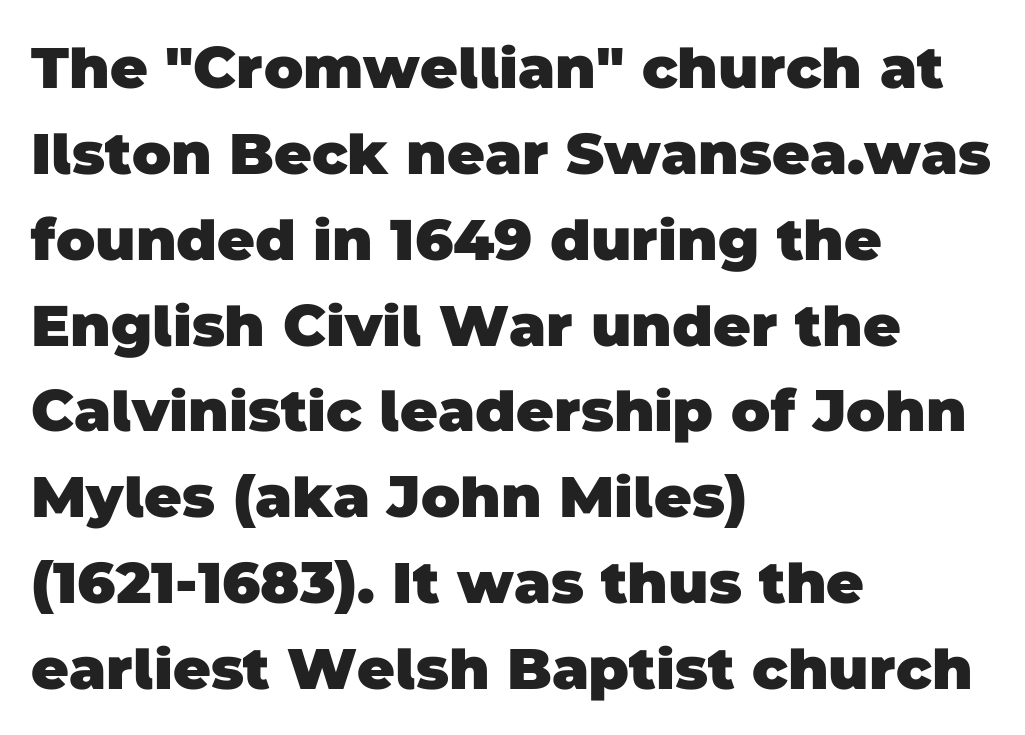
Q: Is the text bold? A: Yes.
Q: Is the typeface a serif or a sans-serif typeface? A: Sans-serif.
Q: Is the text underlined? A: No.
Q: How is the paragraph aligned? A: Left-aligned.
Q: Is the spacing between letters normal or unusually wide? A: Normal.
Q: Is the spacing between lines tight, normal or loose? A: Normal.
Q: Width (condensed, normal, or wide)? A: Normal.
Q: Stroke contrast? A: Low.
Q: x-height? A: Large.
Q: Monospaced? A: No.
